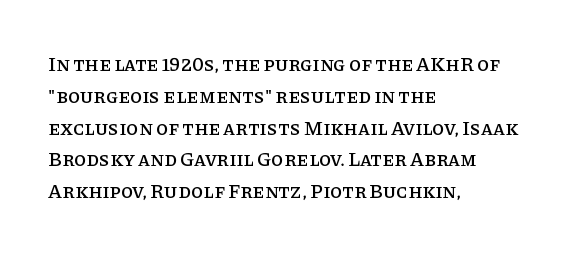
Q: Is the text italic (slanted)? A: No, it is upright.
Q: Is the text underlined? A: No.
Q: How is the paragraph aligned? A: Left-aligned.
Q: Is the spacing between letters normal or unusually wide? A: Normal.
Q: Is the spacing between lines tight, normal or loose? A: Normal.
